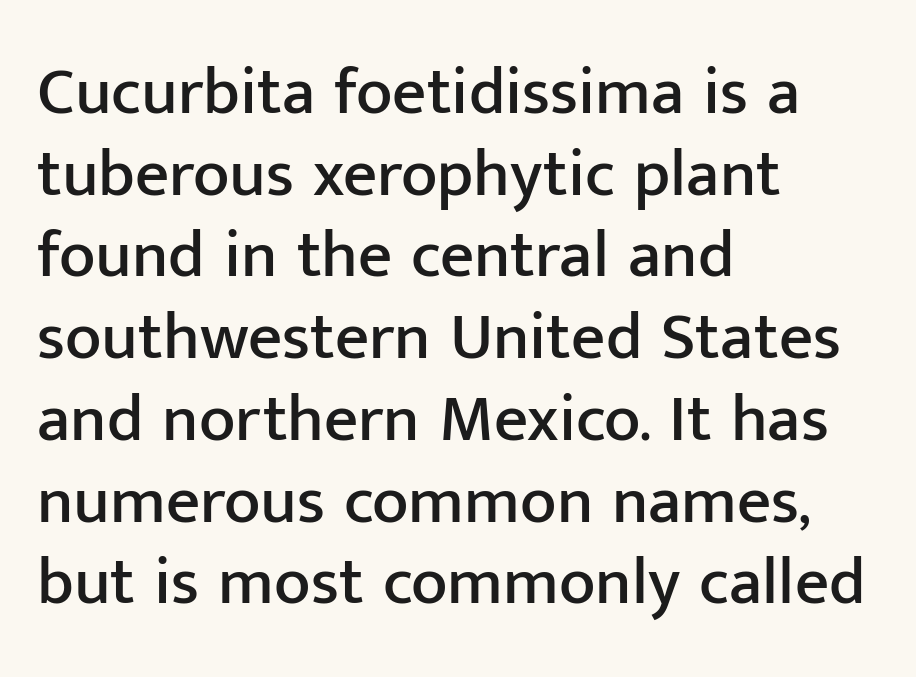
{"serif": "no", "italic": "no", "width": "normal", "stroke_contrast": "low", "x_height": "medium", "monospaced": "no", "underline": "no", "align": "left", "line_spacing_ratio": 1.22, "letter_spacing": "normal", "letter_spacing_em": 0.0, "glyph_px": 67}
